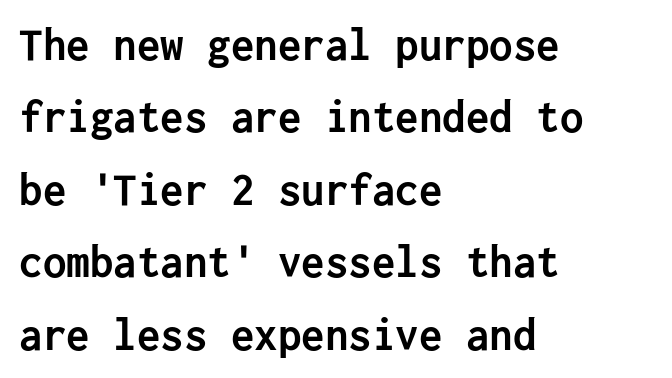
The image shows 47 px semibold sans-serif type, upright; set left-aligned, normal line spacing (1.54x), normal letter spacing, not underlined; low stroke contrast and a medium x-height.
